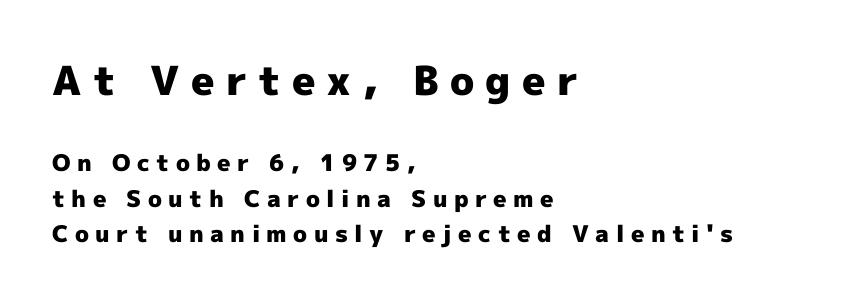
You could only call the tracking loose — the letters float apart. Compared with typical paragraphs, the rows here are spaced about the same. Block one is the big one; block two sits smaller underneath. Summary of weight: heavy, a full bold. The string is rendered with underlining switched off.
